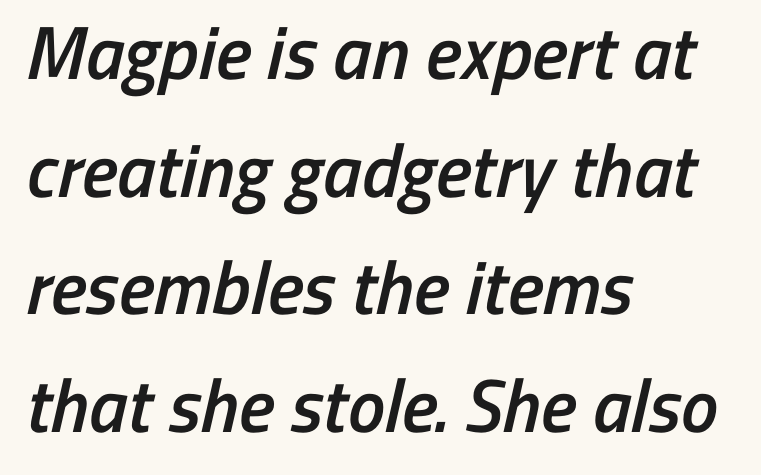
The passage shown has conventional tracking throughout. Character widths vary here, with narrow letters taking less room than wide ones. Nope, no serifs anywhere on these letters. Regarding leading, the lines here are spaced in the standard way. Bold? Not quite — semibold, heavier than regular but stopping short.
